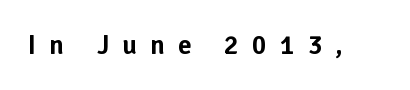
This rendering features lettering with no underline. Ascenders rise straight up at ninety degrees. Substantial extra tracking has been applied to these lines.
